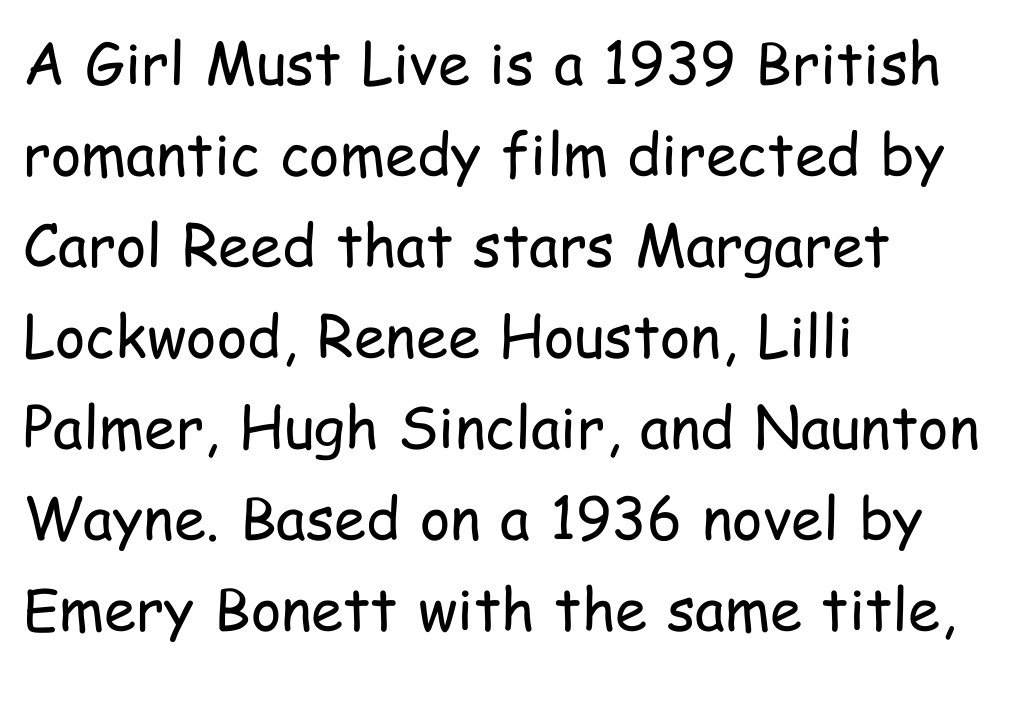
{"serif": "no", "italic": "no", "bold": "no", "weight": "regular", "width": "condensed", "stroke_contrast": "low", "x_height": "medium", "monospaced": "no", "underline": "no", "align": "left", "line_spacing": "normal", "line_spacing_ratio": 1.57, "letter_spacing": "normal", "letter_spacing_em": 0.0, "glyph_px": 58}
